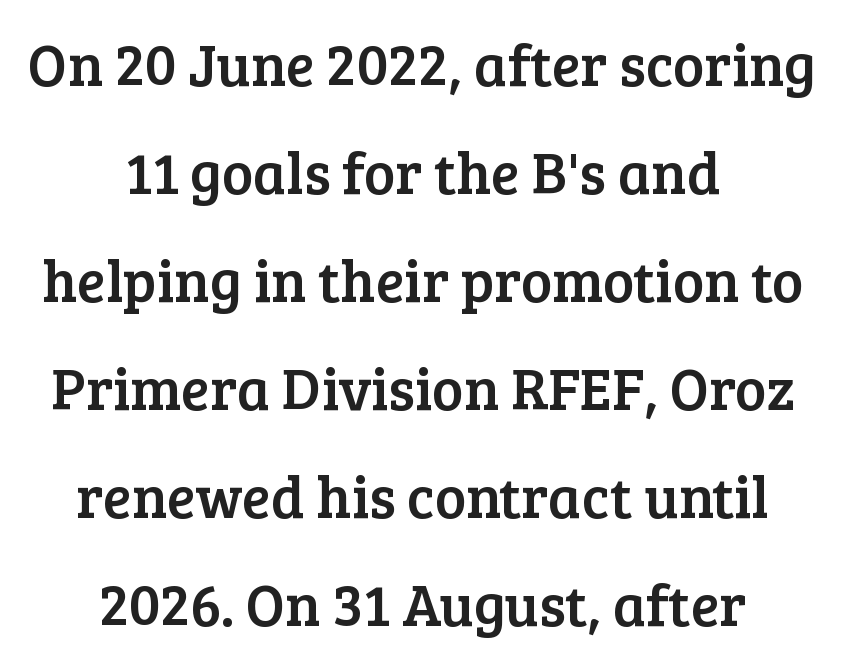
The image shows 59 px serif type, upright; set centered, line spacing 1.83x, normal letter spacing, not underlined; low stroke contrast and a medium x-height.
